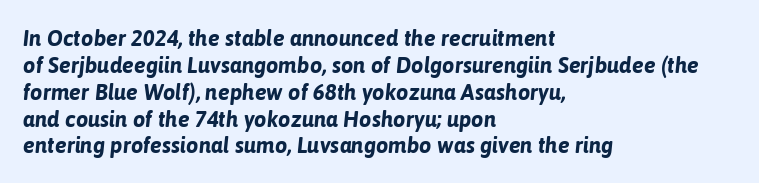
Q: Is the text bold? A: Yes.
Q: Is the text italic (slanted)? A: Yes, it leans right by about 6 degrees.
Q: Is the text underlined? A: No.
Q: How is the paragraph aligned? A: Left-aligned.
Q: Is the spacing between letters normal or unusually wide? A: Normal.
